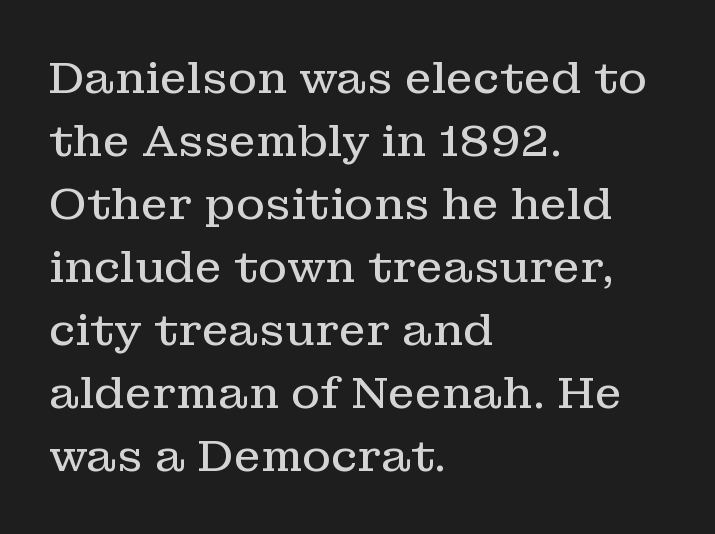
The image shows 44 px regular-weight serif type, upright; set left-aligned, normal line spacing (1.43x), normal letter spacing, not underlined; low stroke contrast and a medium x-height.
